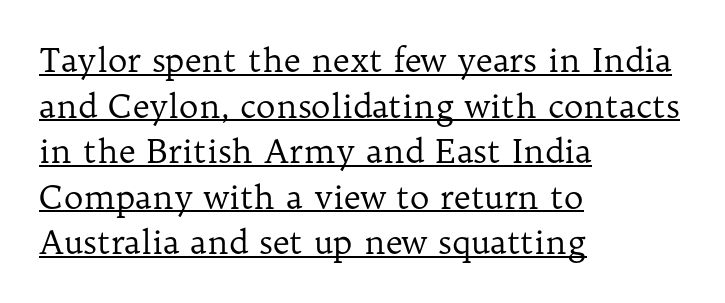
Q: Is the text bold? A: No.
Q: Is the text italic (slanted)? A: No, it is upright.
Q: Is the typeface a serif or a sans-serif typeface? A: Serif.
Q: Is the text underlined? A: Yes.
Q: How is the paragraph aligned? A: Left-aligned.
Q: Is the spacing between letters normal or unusually wide? A: Normal.
Q: Is the spacing between lines tight, normal or loose? A: Normal.
Q: Width (condensed, normal, or wide)? A: Normal.
Q: Stroke contrast? A: Low.
Q: x-height? A: Medium.
Q: Monospaced? A: No.
